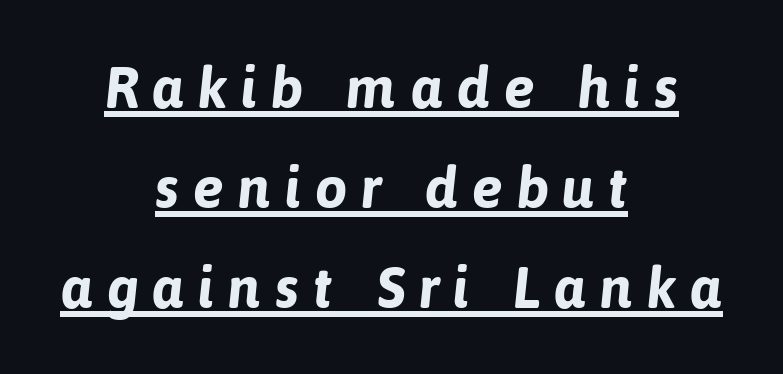
Descenders here cross a horizontal rule under the line. Observe the wide spacing: letters keep a clear distance from each other. These lines stack symmetrically, like a column narrowing and widening about its center. The face used here is proportionally spaced, like ordinary book or web type.
